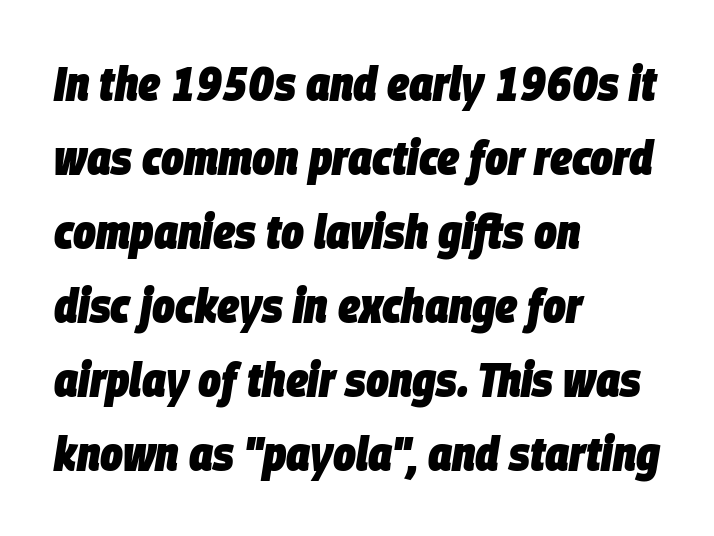
{"italic": "yes", "lean": "right", "slant_degrees": 9, "bold": "yes", "weight": "heavy", "width": "condensed", "stroke_contrast": "low", "x_height": "large", "monospaced": "no", "underline": "no", "align": "left", "line_spacing": "normal", "line_spacing_ratio": 1.54, "letter_spacing": "normal", "letter_spacing_em": 0.0, "glyph_px": 48}
